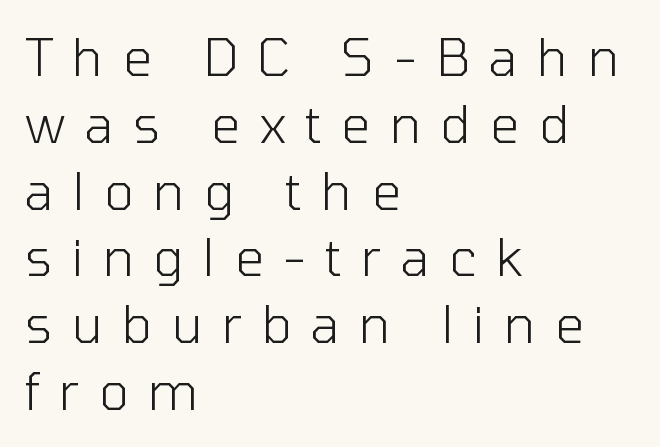
Q: Is the text bold? A: No.
Q: Is the text italic (slanted)? A: No, it is upright.
Q: Is the typeface a serif or a sans-serif typeface? A: Sans-serif.
Q: Is the text underlined? A: No.
Q: How is the paragraph aligned? A: Left-aligned.
Q: Is the spacing between letters normal or unusually wide? A: Unusually wide.
Q: Is the spacing between lines tight, normal or loose? A: Normal.
Q: Width (condensed, normal, or wide)? A: Normal.
Q: Stroke contrast? A: Low.
Q: x-height? A: Medium.
Q: Monospaced? A: No.
